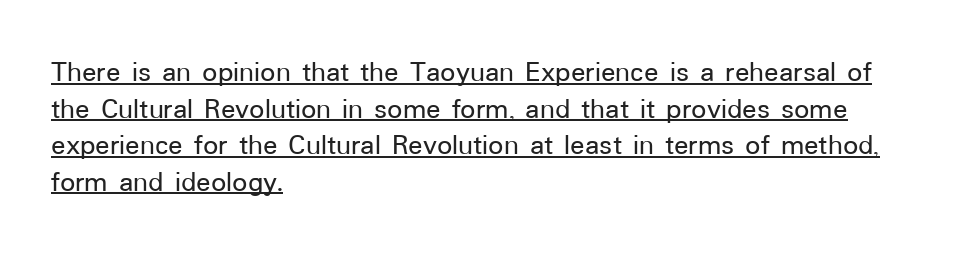
{"serif": "no", "italic": "no", "width": "normal", "stroke_contrast": "low", "x_height": "medium", "monospaced": "no", "underline": "yes", "align": "left", "line_spacing_ratio": 1.22, "letter_spacing": "normal", "letter_spacing_em": 0.0, "glyph_px": 30}
